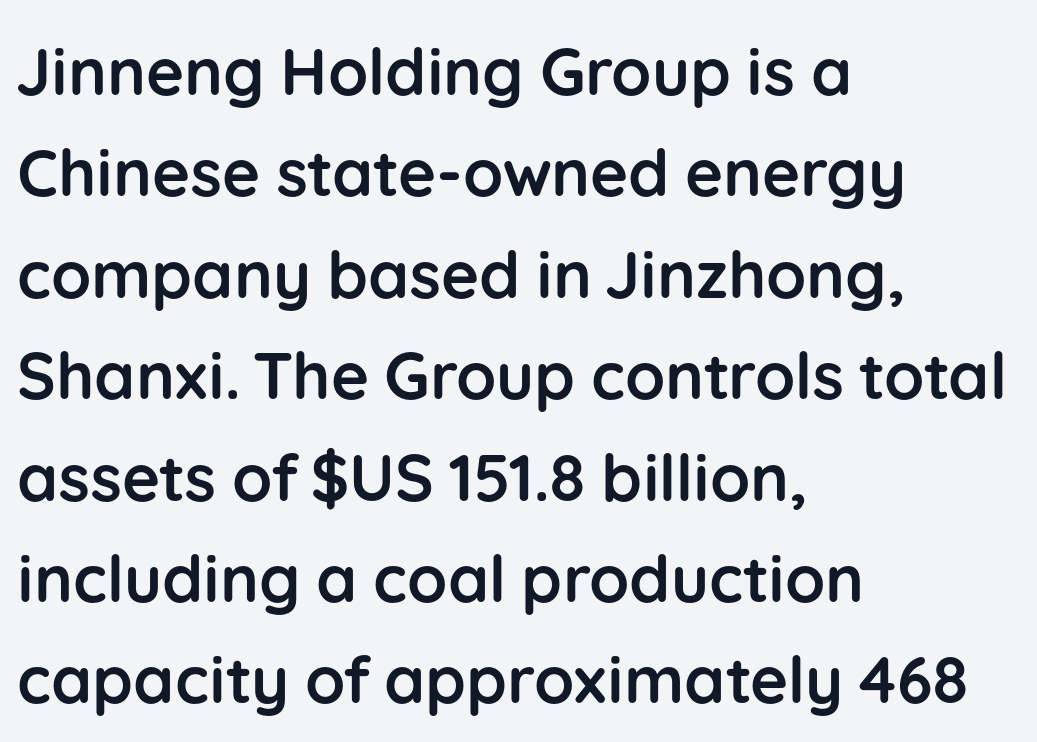
{"serif": "no", "italic": "no", "bold": "yes", "weight": "semibold", "width": "normal", "stroke_contrast": "low", "x_height": "medium", "monospaced": "no", "underline": "no", "align": "left", "line_spacing": "normal", "line_spacing_ratio": 1.56, "letter_spacing": "normal", "letter_spacing_em": 0.0, "glyph_px": 65}
